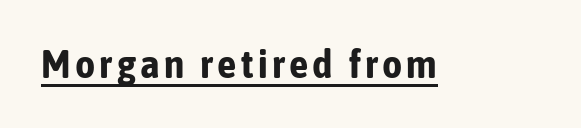
Q: Is the text bold? A: Yes.
Q: Is the text italic (slanted)? A: No, it is upright.
Q: Is the typeface a serif or a sans-serif typeface? A: Sans-serif.
Q: Is the text underlined? A: Yes.
Q: Width (condensed, normal, or wide)? A: Condensed.
Q: Stroke contrast? A: Low.
Q: x-height? A: Medium.
Q: Monospaced? A: No.
